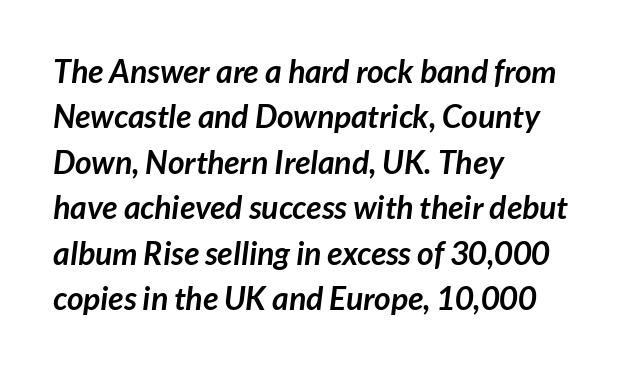
Compared with typical body copy, the letter spacing here is the same. Notice how the passage keeps a crisp vertical edge on the left only. The letters advance in unequal steps, a hallmark of proportional type. Reading down the column, the eye jumps a familiar distance to each next line. Heavy, bold letterforms. The rendering shows plain stroke endings on the letterforms — a sans-serif design.
